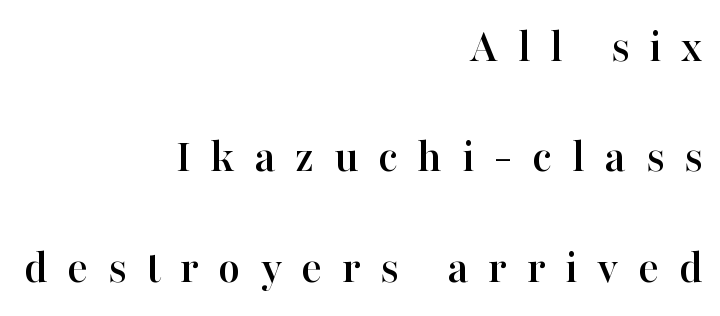
{"serif": "yes", "italic": "no", "width": "normal", "stroke_contrast": "high", "x_height": "medium", "monospaced": "no", "underline": "no", "align": "right", "line_spacing": "loose", "line_spacing_ratio": 2.3, "letter_spacing": "wide", "letter_spacing_em": 0.41, "glyph_px": 48}
